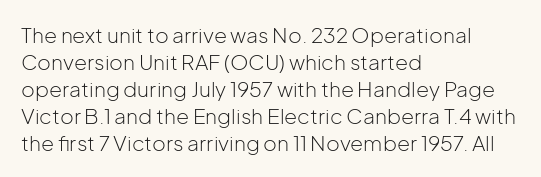
Q: Is the text bold? A: No.
Q: Is the text italic (slanted)? A: No, it is upright.
Q: Is the text underlined? A: No.
Q: How is the paragraph aligned? A: Left-aligned.
Q: Is the spacing between letters normal or unusually wide? A: Normal.
Q: Is the spacing between lines tight, normal or loose? A: Normal.
